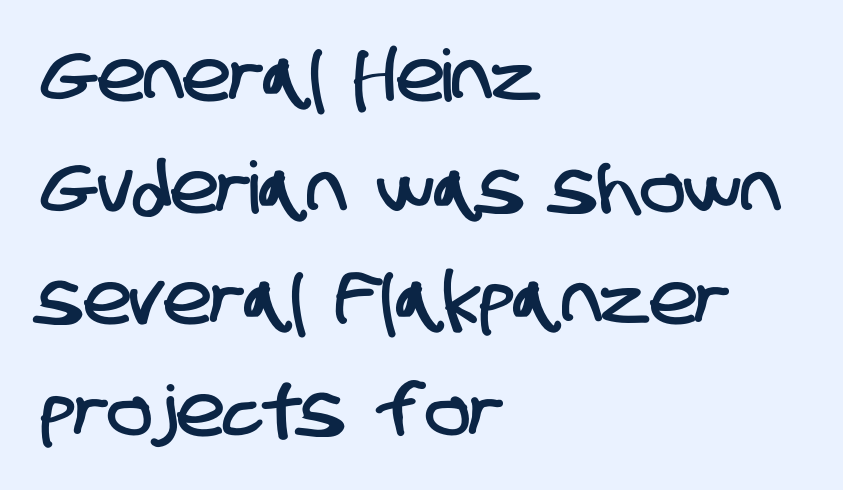
How would I describe the line gaps? Plain and ordinary. Letters rest on an invisible, unmarked baseline. Look at the bottom of the vertical strokes: they stop flat, with no serifs. Line starts are locked; line ends wander.
